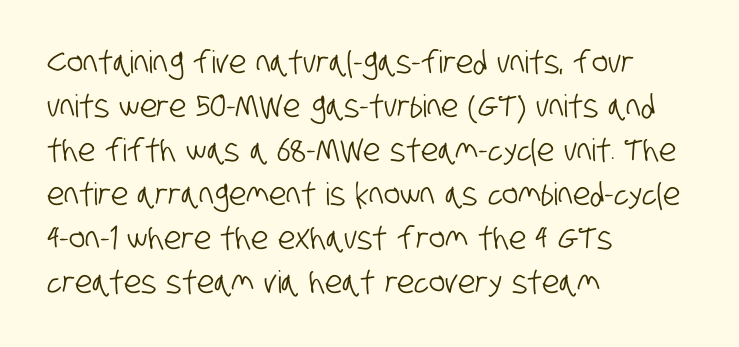
{"serif": "no", "width": "condensed", "stroke_contrast": "low", "x_height": "large", "monospaced": "no", "underline": "no", "align": "left", "line_spacing": "normal", "line_spacing_ratio": 1.42, "letter_spacing": "normal", "letter_spacing_em": 0.0, "glyph_px": 31}
